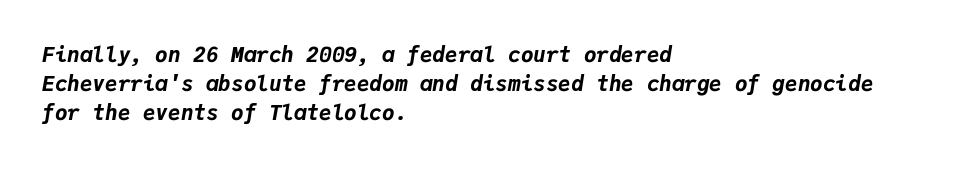
Q: Is the text bold? A: Yes.
Q: Is the text italic (slanted)? A: Yes, it leans right by about 9 degrees.
Q: Is the text underlined? A: No.
Q: How is the paragraph aligned? A: Left-aligned.
Q: Is the spacing between letters normal or unusually wide? A: Normal.
Q: Is the spacing between lines tight, normal or loose? A: Normal.
